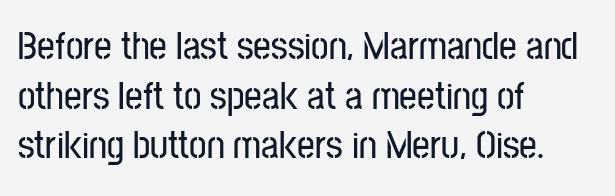
The lines in this sample share a left origin and differ only in where they stop. Is there any slant? The stems are plumb. Do the characters align in a grid? No, the font is proportional. Summary of vertical rhythm: regular, with standard interline spacing.
